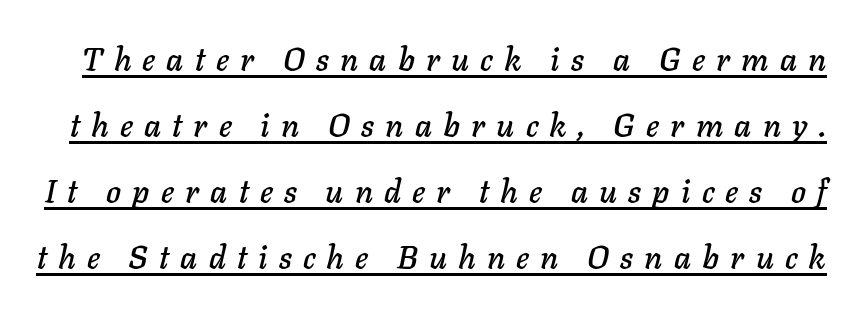
Q: Is the text italic (slanted)? A: Yes, it leans right by about 11 degrees.
Q: Is the text underlined? A: Yes.
Q: Is the spacing between letters normal or unusually wide? A: Unusually wide.
Q: Is the spacing between lines tight, normal or loose? A: Loose.
Q: Width (condensed, normal, or wide)? A: Normal.
Q: Stroke contrast? A: Low.
Q: x-height? A: Medium.
Q: Monospaced? A: No.
